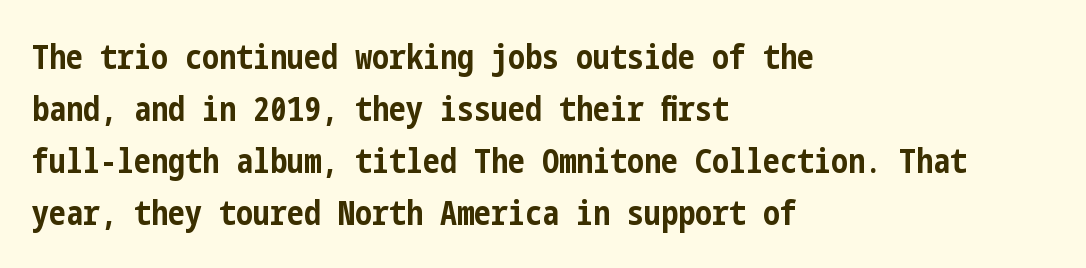
{"serif": "no", "italic": "no", "bold": "yes", "weight": "bold", "width": "condensed", "stroke_contrast": "low", "x_height": "medium", "underline": "no", "align": "left", "line_spacing": "normal", "line_spacing_ratio": 1.53, "letter_spacing": "normal", "letter_spacing_em": 0.0, "glyph_px": 34}
